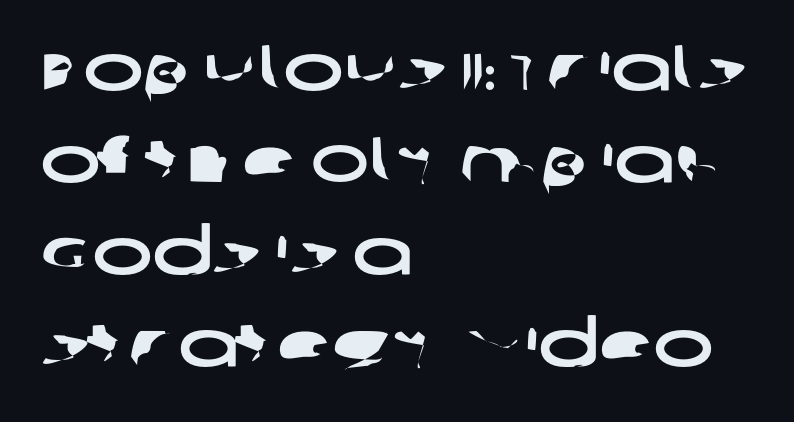
{"serif": "no", "width": "wide", "stroke_contrast": "low", "x_height": "large", "monospaced": "no", "underline": "no", "align": "left", "line_spacing": "normal", "line_spacing_ratio": 1.44, "letter_spacing": "normal", "letter_spacing_em": 0.0, "glyph_px": 64}
